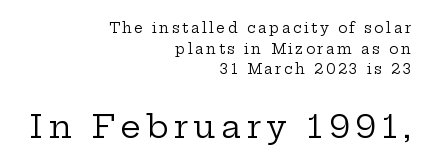
{"serif": "yes", "italic": "no", "bold": "no", "weight": "regular", "width": "wide", "stroke_contrast": "low", "x_height": "medium", "monospaced": "no", "underline": "no", "align": "right", "line_spacing": "normal", "line_spacing_ratio": 1.47, "larger_block": "second", "size_ratio": 2.29, "glyph_px": 32}
